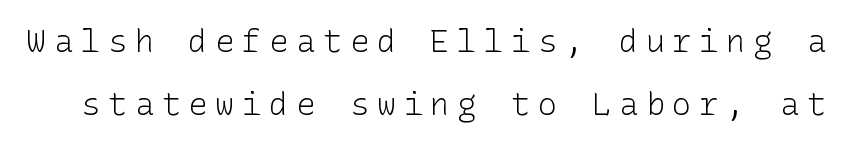
The image shows 32 px light sans-serif type, upright; set loose line spacing (1.96x), unusually wide letter spacing (+0.24 em), not underlined; low stroke contrast and a medium x-height.
